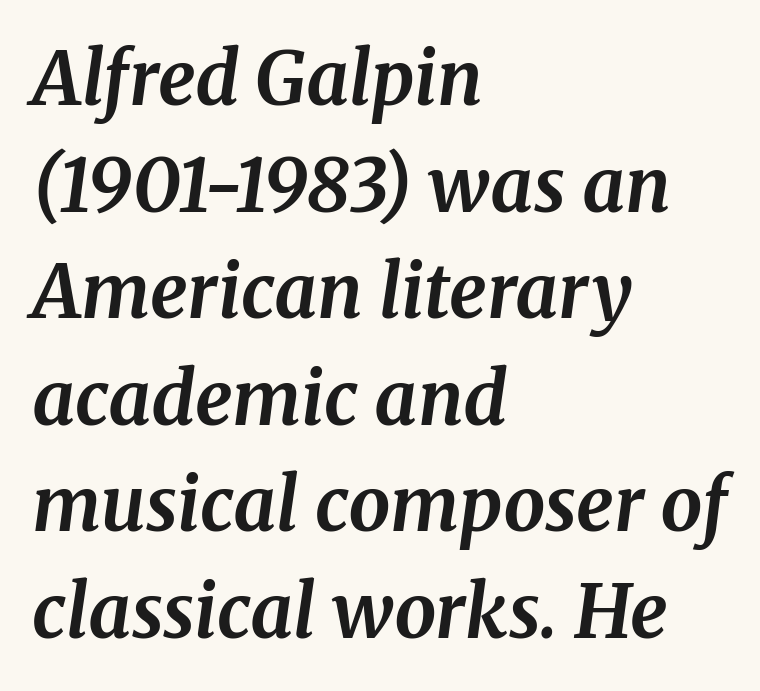
The image shows 74 px bold serif type, italic (leaning right); set left-aligned, normal line spacing (1.44x), normal letter spacing, not underlined; medium stroke contrast and a medium x-height.
